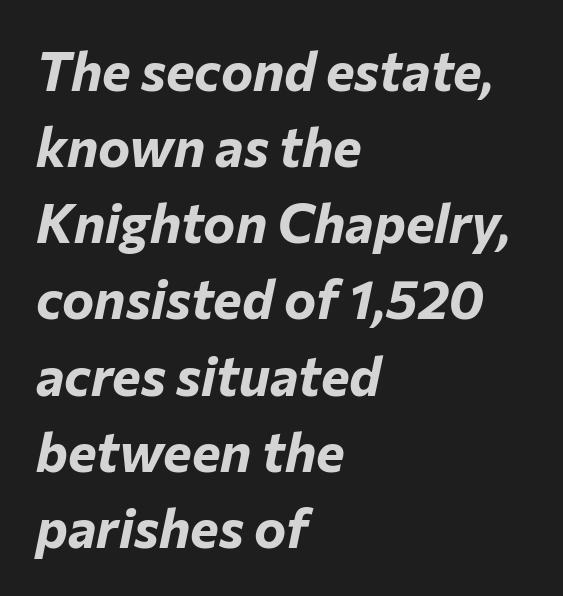
The space beneath each line is pristine and unruled. The rag falls on the right side of this text block. Compared with ordinary roman type, these characters are visibly tilted. This sample has the flowing, uneven cadence of proportional lettering. No extra tracking has been applied to these lines. Caption: bold face, heavy strokes.
